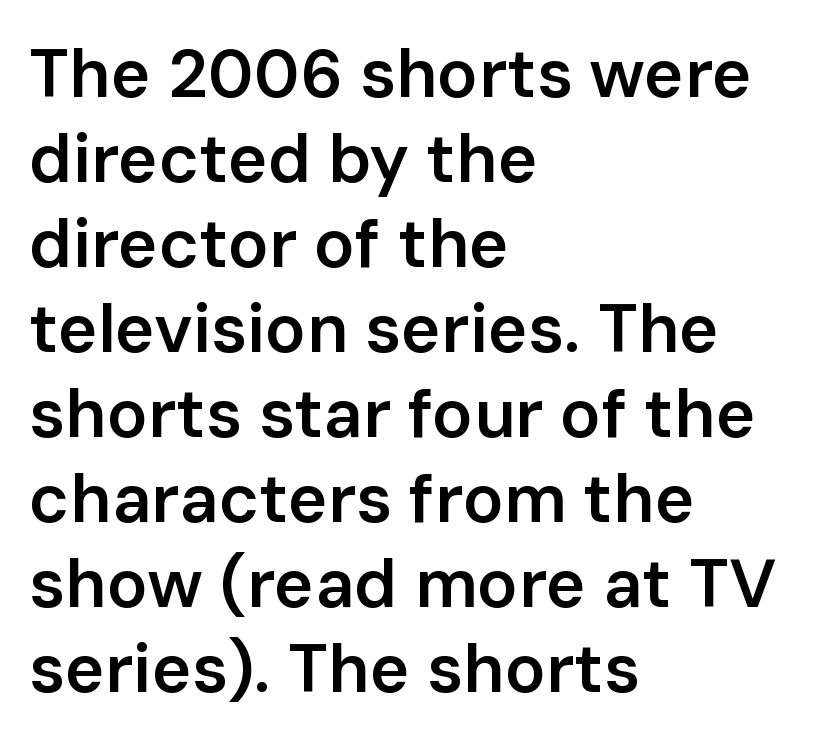
The type is set solid horizontally, with unmodified tracking. Horizontal alignment here is leftward, the default for most running prose. The space beneath each line is pristine and unruled. Think of a printed novel: that variable character pitch is what you see here. Evenly set lines give the paragraph a standard silhouette.
